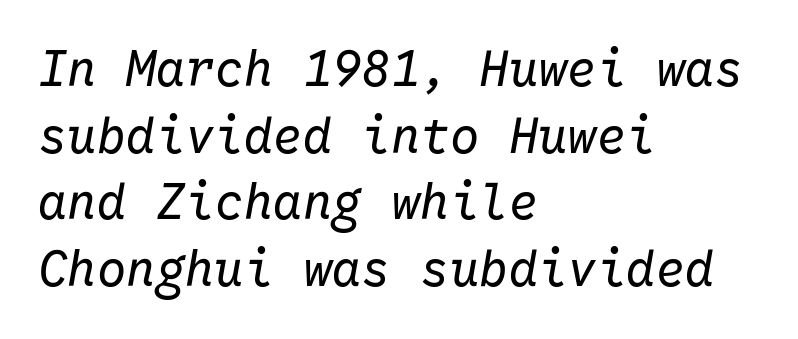
Q: Is the text bold? A: No.
Q: Is the text italic (slanted)? A: Yes, it leans right by about 10 degrees.
Q: Is the text underlined? A: No.
Q: How is the paragraph aligned? A: Left-aligned.
Q: Is the spacing between letters normal or unusually wide? A: Normal.
Q: Is the spacing between lines tight, normal or loose? A: Normal.
Q: Width (condensed, normal, or wide)? A: Normal.
Q: Stroke contrast? A: Low.
Q: x-height? A: Medium.
Q: Monospaced? A: Yes.
